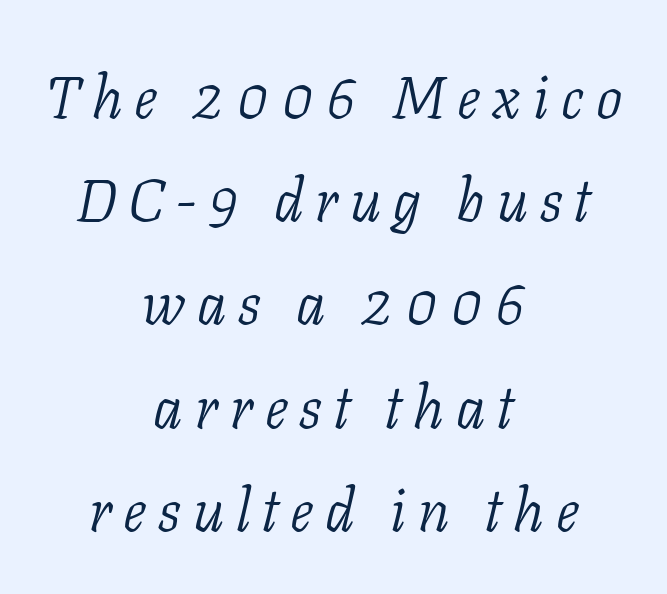
The image shows 59 px light serif type, italic (leaning right); set centered, line spacing 1.75x, unusually wide letter spacing (+0.2 em), not underlined; low stroke contrast and a medium x-height.
